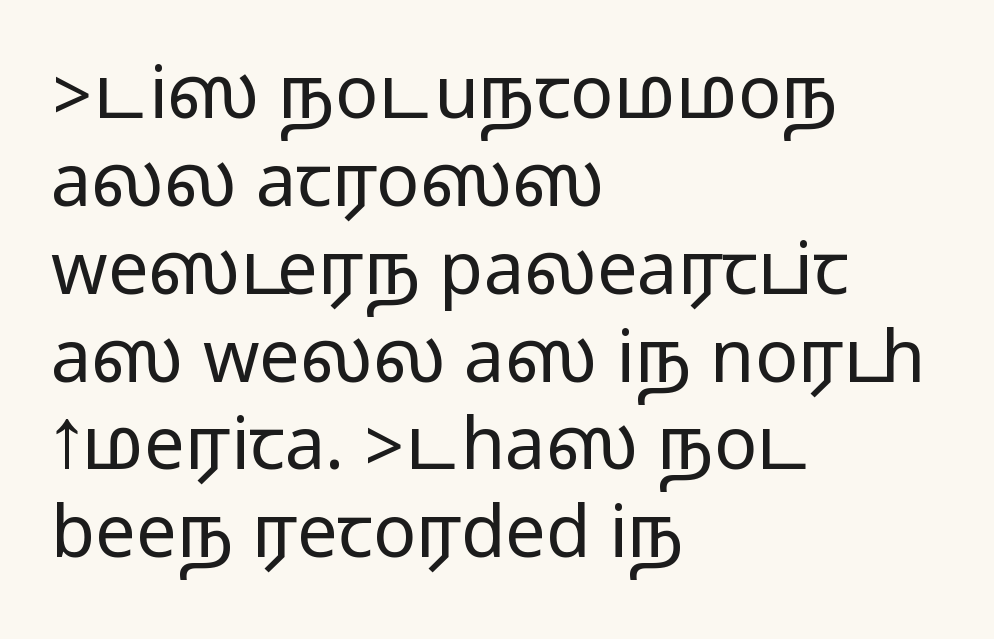
{"serif": "no", "italic": "no", "width": "wide", "stroke_contrast": "medium", "monospaced": "no", "underline": "no", "align": "left", "line_spacing_ratio": 1.22, "letter_spacing": "normal", "letter_spacing_em": 0.0, "glyph_px": 72}
